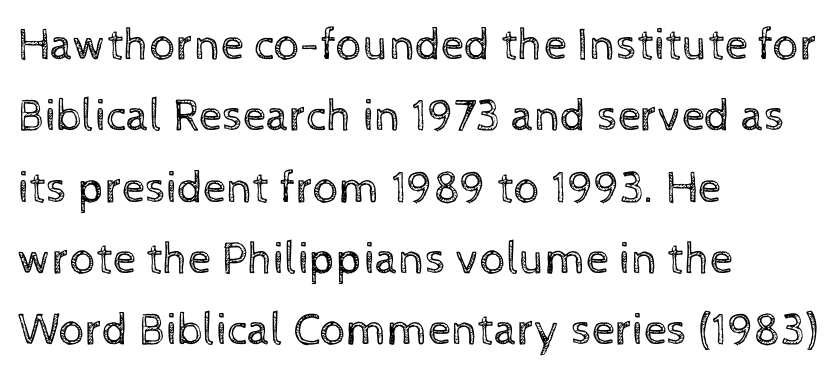
The image shows 46 px regular-weight type, upright; set left-aligned, normal line spacing (1.55x), normal letter spacing, not underlined; a medium x-height.
